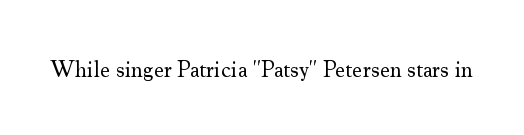
Q: Is the text bold? A: No.
Q: Is the text italic (slanted)? A: No, it is upright.
Q: Is the text underlined? A: No.
Q: Is the spacing between letters normal or unusually wide? A: Normal.
